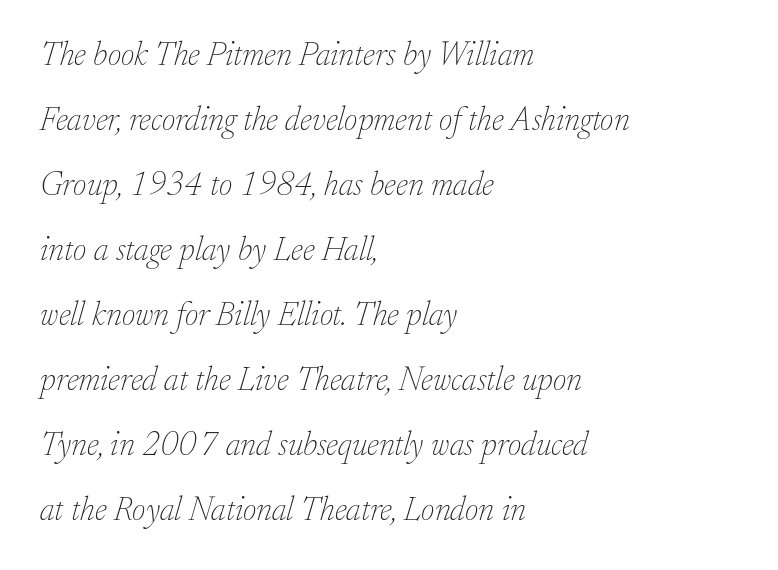
Q: Is the text bold? A: No.
Q: Is the text italic (slanted)? A: Yes, it leans right by about 17 degrees.
Q: Is the typeface a serif or a sans-serif typeface? A: Serif.
Q: Is the text underlined? A: No.
Q: How is the paragraph aligned? A: Left-aligned.
Q: Is the spacing between letters normal or unusually wide? A: Normal.
Q: Is the spacing between lines tight, normal or loose? A: Loose.
Q: Width (condensed, normal, or wide)? A: Normal.
Q: Stroke contrast? A: Low.
Q: x-height? A: Small.
Q: Monospaced? A: No.
